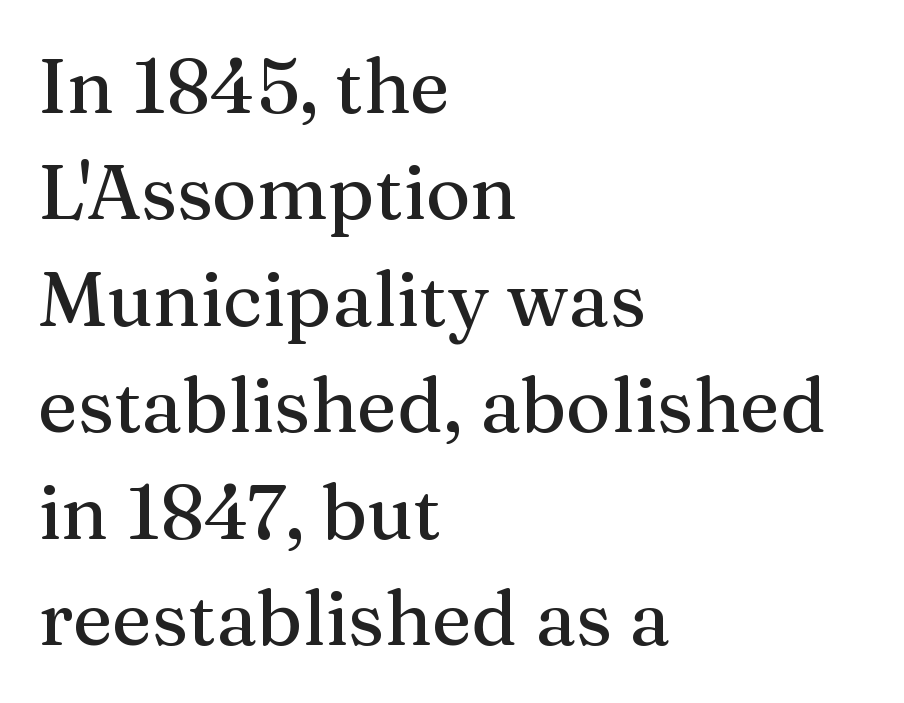
The image shows 76 px serif type, upright; set left-aligned, normal line spacing (1.4x), normal letter spacing, not underlined; medium stroke contrast and a medium x-height.
